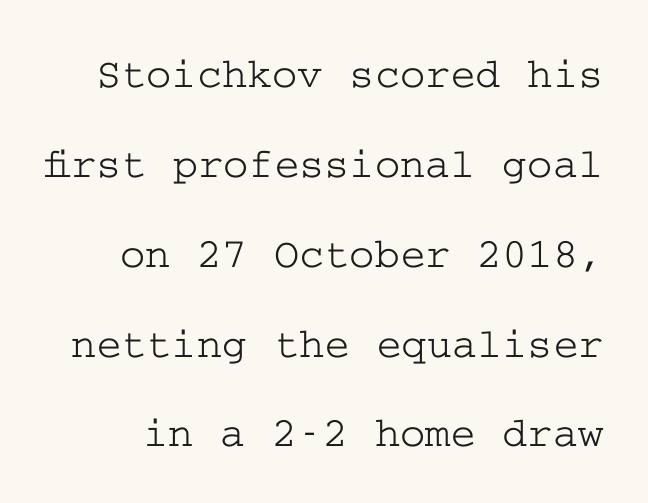
{"serif": "yes", "italic": "no", "width": "wide", "stroke_contrast": "low", "x_height": "medium", "underline": "no", "line_spacing": "loose", "line_spacing_ratio": 2.09, "letter_spacing": "normal", "letter_spacing_em": 0.0, "glyph_px": 43}
